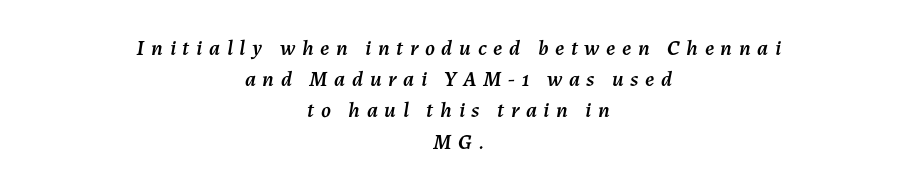
Notice how the stems are inclined rather than vertical — that's the hallmark of italics. Rows of type keep a routine distance in the vertical direction. Lines of text with bare space underneath. Each word looks stretched out because of the extra space between its letters.
